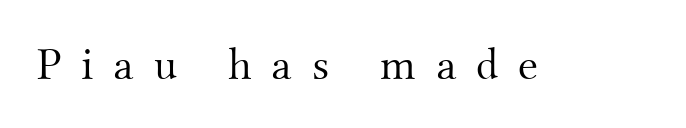
A roman cut, with each character standing at attention. No word sits above an underline. This rendering employs a face with finishing strokes, i.e., a serif. The letters advance in unequal steps, a hallmark of proportional type. Words appear elongated and porous because spacing is wide. The cut favours lightness, reaching ordinary text weight at its darkest.
